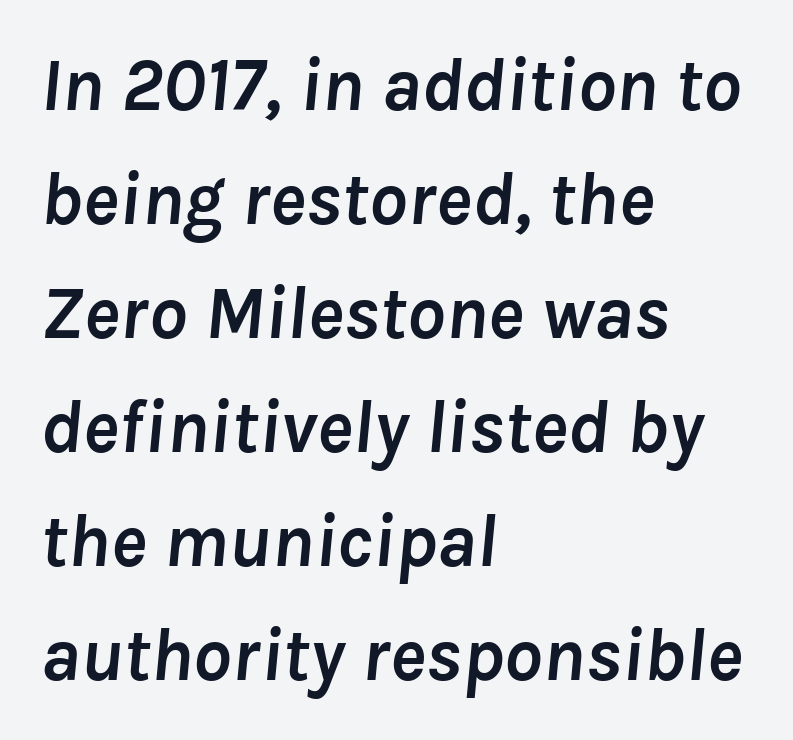
The image shows 76 px semibold type, italic (leaning right); set left-aligned, normal line spacing (1.5x), normal letter spacing, not underlined; low stroke contrast and a medium x-height.
